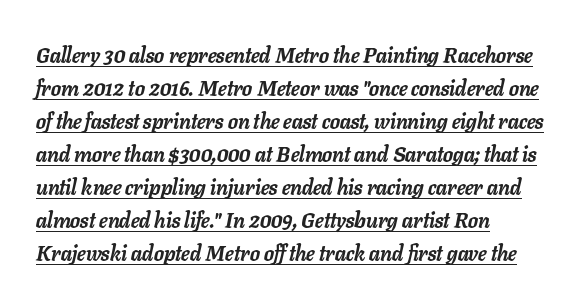
{"italic": "yes", "lean": "right", "slant_degrees": 11, "bold": "yes", "underline": "yes", "align": "left", "line_spacing": "normal", "line_spacing_ratio": 1.57, "letter_spacing": "normal", "letter_spacing_em": 0.0, "glyph_px": 21}
